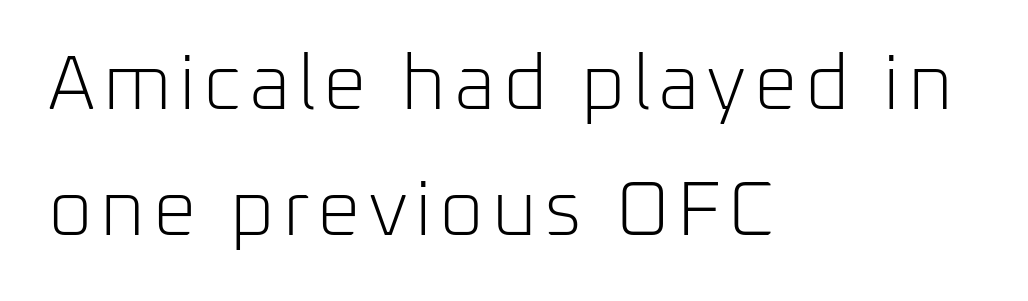
The passage shown stacks its lines at a standard gap. Descender tails drop into unmarked territory. Vertical stems look standard width or narrower in stroke. Is this a sans? Yes — the strokes have no serifs. Proportional: the letters do not fall into vertical columns.
